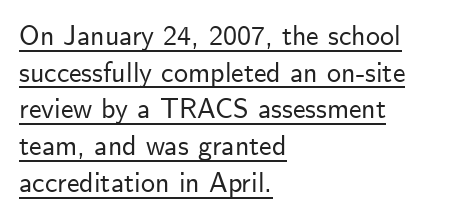
{"serif": "no", "italic": "no", "width": "normal", "stroke_contrast": "low", "x_height": "small", "monospaced": "no", "underline": "yes", "align": "left", "line_spacing": "normal", "line_spacing_ratio": 1.31, "letter_spacing": "normal", "letter_spacing_em": 0.0, "glyph_px": 28}
